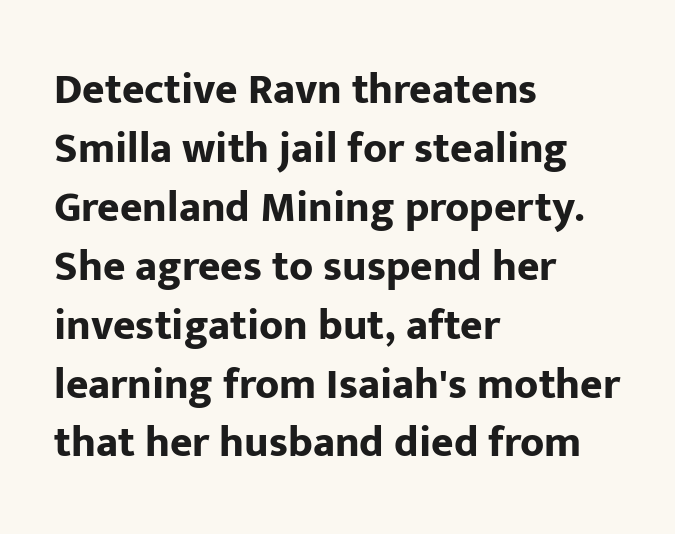
The image shows 43 px bold sans-serif type, upright; set left-aligned, normal line spacing (1.37x), normal letter spacing, not underlined; low stroke contrast and a medium x-height.
